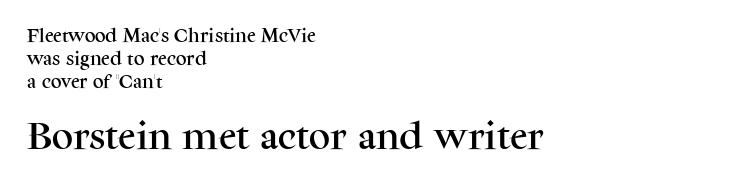
Q: Is the text italic (slanted)? A: No, it is upright.
Q: Is the typeface a serif or a sans-serif typeface? A: Serif.
Q: Is the text underlined? A: No.
Q: How is the paragraph aligned? A: Left-aligned.
Q: Is the spacing between letters normal or unusually wide? A: Normal.
Q: Is the spacing between lines tight, normal or loose? A: Normal.
Q: Which block of text is set in a larger size, the first (top) or the second (bottom)? A: The second (bottom) one.
Q: Width (condensed, normal, or wide)? A: Normal.
Q: Stroke contrast? A: Medium.
Q: x-height? A: Medium.
Q: Monospaced? A: No.
